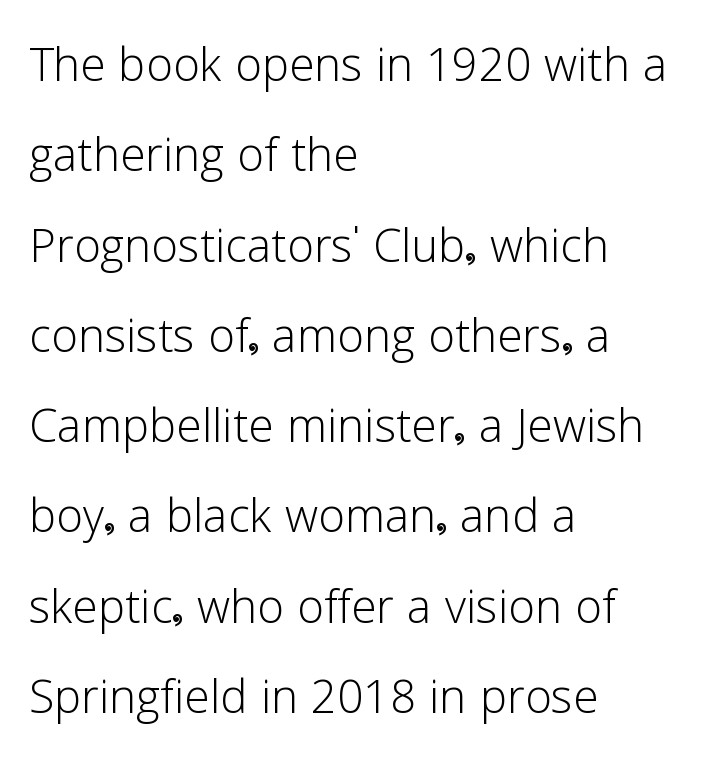
A sans-serif font was chosen for this passage. Heft: none added — not bold. Unlike italic type, these characters show no tilt at all. How are the letters spaced? Ordinarily, with no added tracking. Think of a printed novel: that variable character pitch is what you see here. Quick note: underline off.
